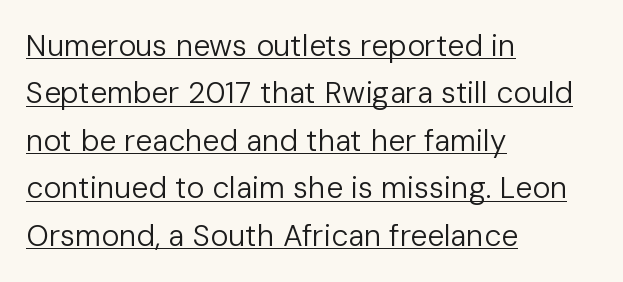
Q: Is the text bold? A: No.
Q: Is the text italic (slanted)? A: No, it is upright.
Q: Is the typeface a serif or a sans-serif typeface? A: Sans-serif.
Q: Is the text underlined? A: Yes.
Q: How is the paragraph aligned? A: Left-aligned.
Q: Is the spacing between letters normal or unusually wide? A: Normal.
Q: Is the spacing between lines tight, normal or loose? A: Normal.
Q: Width (condensed, normal, or wide)? A: Normal.
Q: Stroke contrast? A: Low.
Q: x-height? A: Medium.
Q: Monospaced? A: No.
